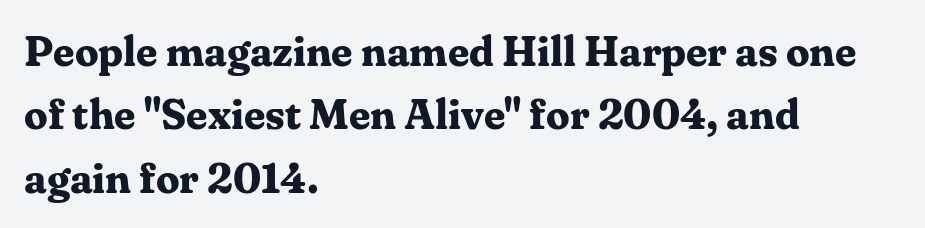
{"serif": "yes", "italic": "no", "bold": "yes", "weight": "bold", "width": "normal", "stroke_contrast": "medium", "x_height": "medium", "monospaced": "no", "underline": "no", "align": "left", "line_spacing": "normal", "line_spacing_ratio": 1.51, "letter_spacing": "normal", "letter_spacing_em": 0.0, "glyph_px": 42}
